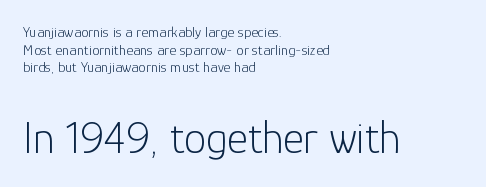
Standard letterfit; no display-style spreading of the glyphs. The letters look calm and open, with moderate or lighter stems. Glance below the letters and you will spot only blank space. Which chunk is bigger? The second one — the bottom block dwarfs the top.
